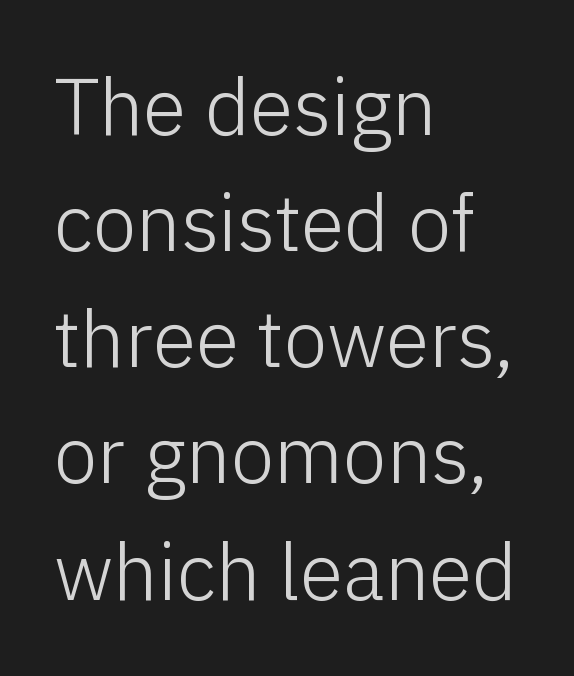
{"serif": "no", "italic": "no", "bold": "no", "weight": "light", "width": "normal", "stroke_contrast": "low", "x_height": "medium", "monospaced": "no", "underline": "no", "align": "left", "line_spacing": "normal", "line_spacing_ratio": 1.47, "letter_spacing": "normal", "letter_spacing_em": 0.0, "glyph_px": 79}
